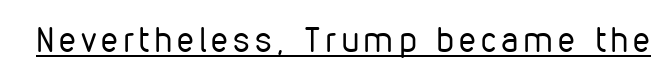
These glyphs show unthickened strokes, regular width or finer. Each line of the rendering has a horizontal stroke beneath the glyphs. The font's upright variant was chosen for this text. Think of a printed novel: that variable character pitch is what you see here. Typographically, this falls in the sans-serif category.
